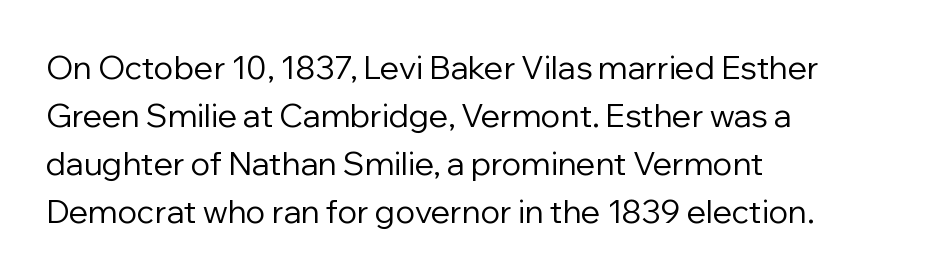
Q: Is the text bold? A: No.
Q: Is the text italic (slanted)? A: No, it is upright.
Q: Is the typeface a serif or a sans-serif typeface? A: Sans-serif.
Q: Is the text underlined? A: No.
Q: How is the paragraph aligned? A: Left-aligned.
Q: Is the spacing between letters normal or unusually wide? A: Normal.
Q: Is the spacing between lines tight, normal or loose? A: Normal.
Q: Width (condensed, normal, or wide)? A: Normal.
Q: Stroke contrast? A: Low.
Q: x-height? A: Medium.
Q: Monospaced? A: No.
